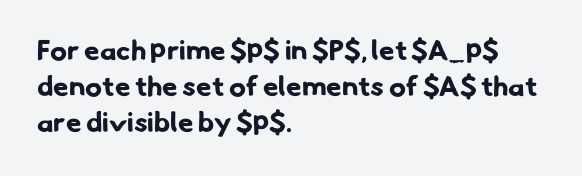
{"serif": "no", "bold": "yes", "weight": "bold", "width": "normal", "stroke_contrast": "low", "x_height": "small", "monospaced": "no", "underline": "no", "align": "left", "line_spacing": "normal", "line_spacing_ratio": 1.29, "letter_spacing": "normal", "letter_spacing_em": 0.0, "glyph_px": 28}
